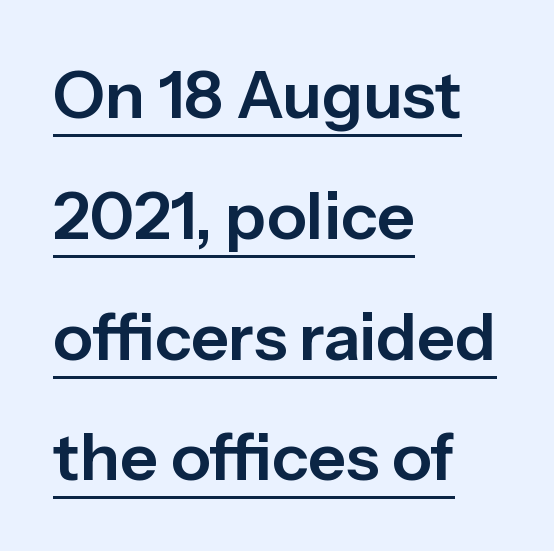
Between one letter and the next there's only the usual sliver of space. Posture: straight, roman, zero tilt. These lines are rendered in a variable-pitch font. Regarding serifs, this sample does without them. The setting favours the left margin, as ordinary paragraphs usually do. The passage shown is underscored from start to finish.
